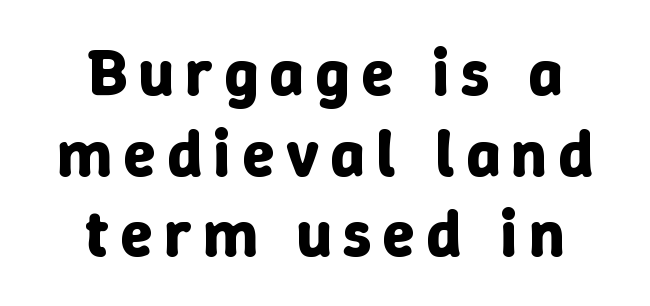
Q: Is the text bold? A: Yes.
Q: Is the text italic (slanted)? A: No, it is upright.
Q: Is the text underlined? A: No.
Q: How is the paragraph aligned? A: Centered.
Q: Width (condensed, normal, or wide)? A: Normal.
Q: Stroke contrast? A: Low.
Q: x-height? A: Medium.
Q: Monospaced? A: No.
